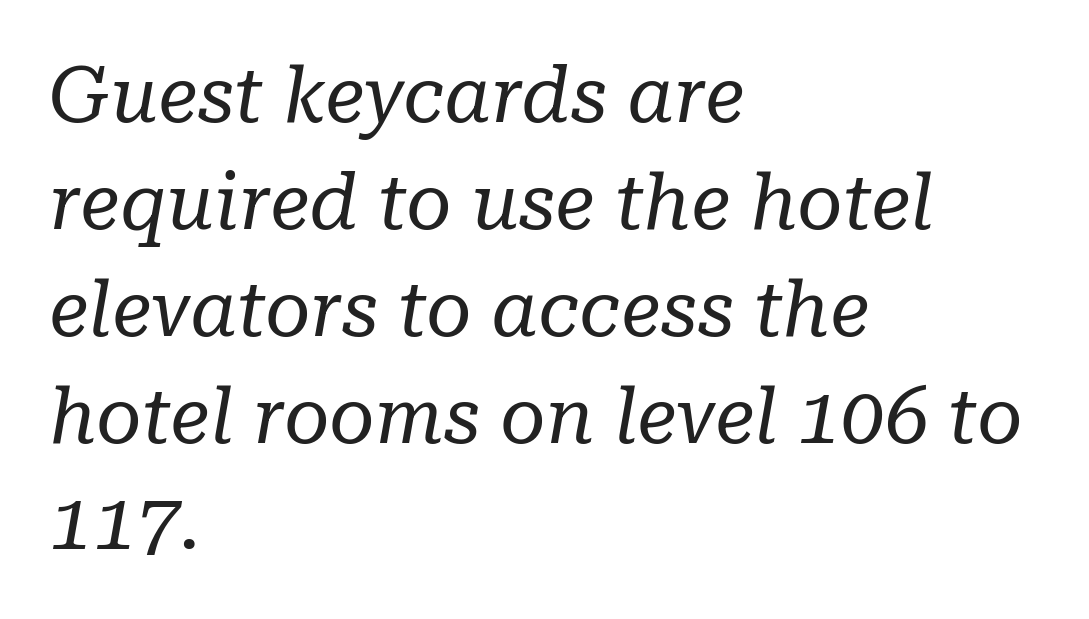
The image shows 78 px regular-weight serif type, italic (leaning right); set left-aligned, normal line spacing (1.37x), normal letter spacing, not underlined; low stroke contrast and a medium x-height.
